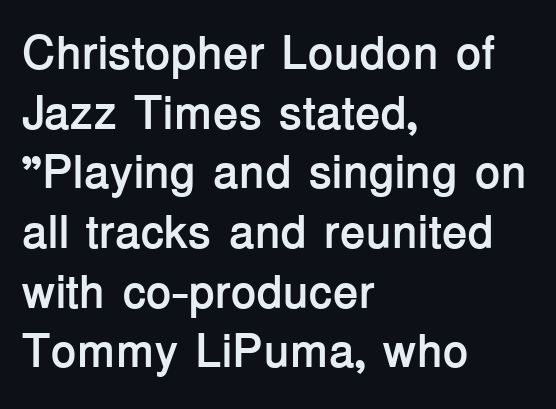
Q: Is the text bold? A: Yes.
Q: Is the text italic (slanted)? A: No, it is upright.
Q: Is the typeface a serif or a sans-serif typeface? A: Sans-serif.
Q: Is the text underlined? A: No.
Q: How is the paragraph aligned? A: Left-aligned.
Q: Is the spacing between letters normal or unusually wide? A: Normal.
Q: Is the spacing between lines tight, normal or loose? A: Normal.
Q: Width (condensed, normal, or wide)? A: Normal.
Q: Stroke contrast? A: Low.
Q: x-height? A: Medium.
Q: Monospaced? A: No.
